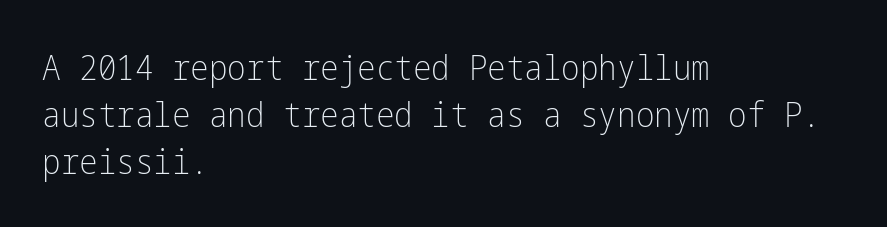
The image shows 35 px light, condensed sans-serif type, upright; set left-aligned, normal line spacing (1.34x), normal letter spacing, not underlined; low stroke contrast and a medium x-height.
